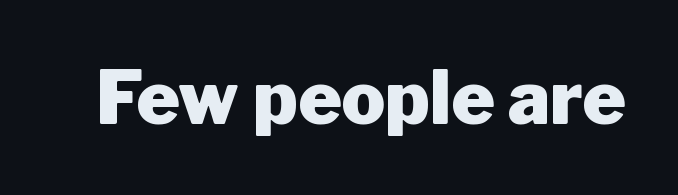
The image shows 73 px heavy sans-serif type, upright; set normal letter spacing, not underlined; low stroke contrast and a medium x-height.
